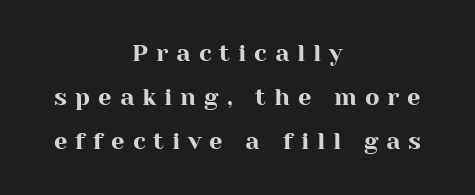
The image shows 24 px text type, upright; set centered, line spacing 1.84x, unusually wide letter spacing (+0.33 em), not underlined.
